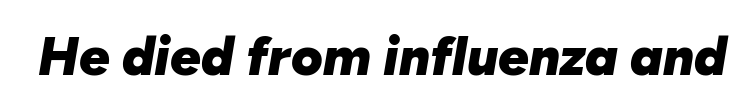
{"italic": "yes", "lean": "right", "slant_degrees": 10, "bold": "yes", "weight": "heavy", "width": "normal", "stroke_contrast": "low", "x_height": "medium", "monospaced": "no", "underline": "no", "letter_spacing": "normal", "letter_spacing_em": 0.0, "glyph_px": 54}
